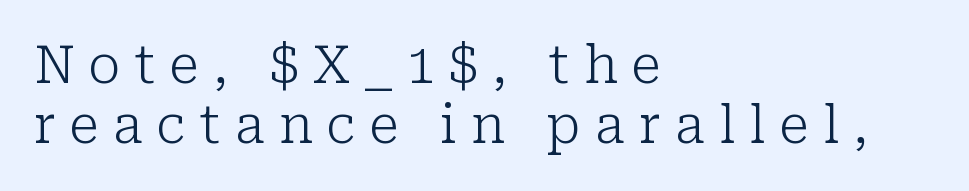
The image shows 52 px light serif type, upright; set left-aligned, line spacing 1.16x, unusually wide letter spacing (+0.27 em), not underlined; low stroke contrast and a medium x-height.
